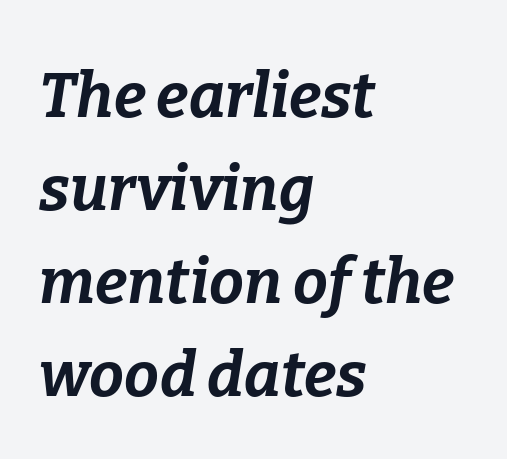
The image shows 62 px bold type, italic (leaning right); set left-aligned, normal line spacing (1.5x), normal letter spacing, not underlined; low stroke contrast and a medium x-height.
